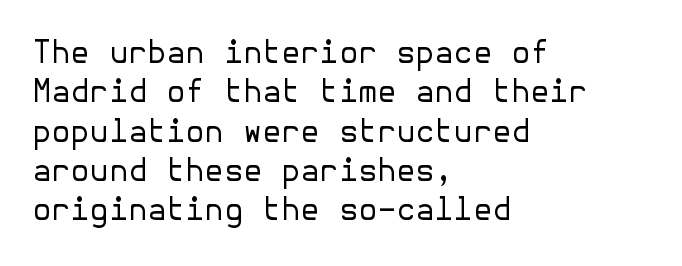
The image shows 31 px regular-weight sans-serif type, upright; set left-aligned, normal line spacing (1.27x), normal letter spacing, not underlined; low stroke contrast and a medium x-height.
